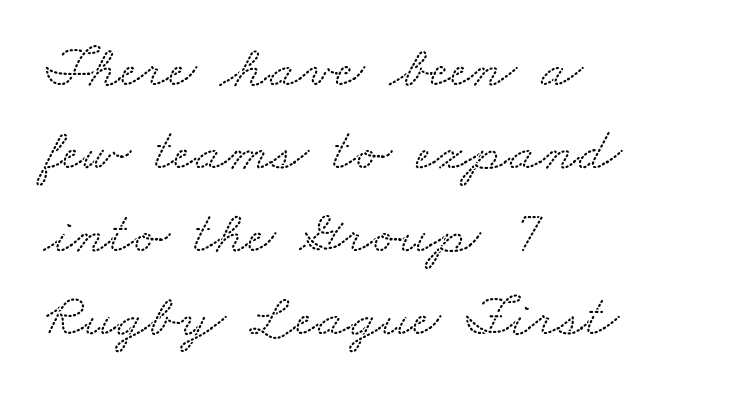
{"width": "wide", "stroke_contrast": "low", "x_height": "small", "monospaced": "no", "underline": "no", "align": "left", "line_spacing": "normal", "line_spacing_ratio": 1.36, "letter_spacing": "normal", "letter_spacing_em": 0.0, "glyph_px": 61}
